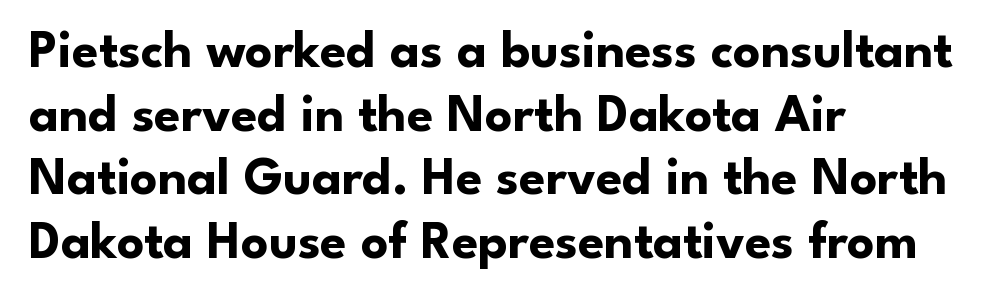
The image shows 53 px bold sans-serif type, upright; set left-aligned, line spacing 1.2x, normal letter spacing, not underlined; low stroke contrast and a small x-height.
